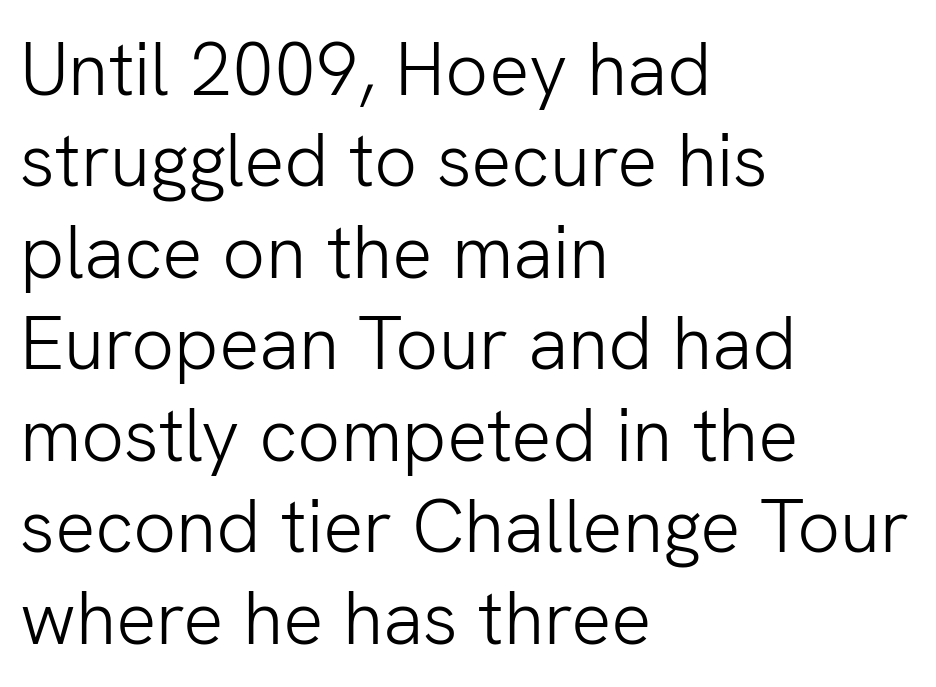
Q: Is the text bold? A: No.
Q: Is the text italic (slanted)? A: No, it is upright.
Q: Is the typeface a serif or a sans-serif typeface? A: Sans-serif.
Q: Is the text underlined? A: No.
Q: How is the paragraph aligned? A: Left-aligned.
Q: Is the spacing between letters normal or unusually wide? A: Normal.
Q: Width (condensed, normal, or wide)? A: Normal.
Q: Stroke contrast? A: Low.
Q: x-height? A: Medium.
Q: Monospaced? A: No.
